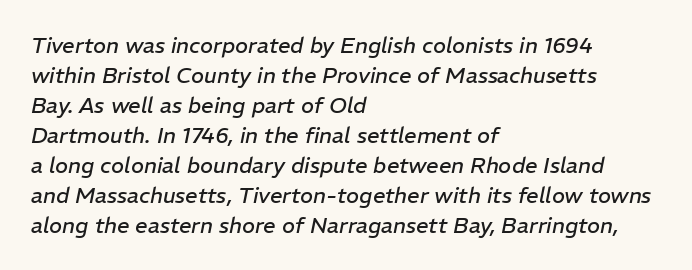
When letters slant like this, we call the style italic. Does extra space separate the letters? No, they use regular spacing. Nobody drew a line under any word here. Stem width sits at or under what a default text font uses. This sample is left-justified, so line endings fall wherever the words run out. These lines sit exactly where default settings would place them.
